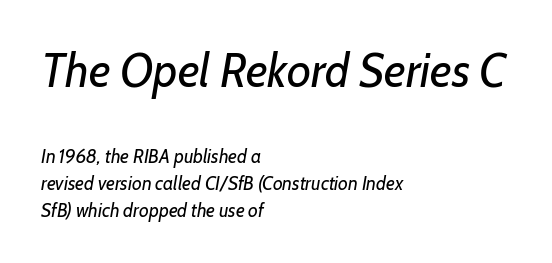
Q: Is the text bold? A: No.
Q: Is the text italic (slanted)? A: Yes, it leans right by about 7 degrees.
Q: Is the text underlined? A: No.
Q: How is the paragraph aligned? A: Left-aligned.
Q: Is the spacing between letters normal or unusually wide? A: Normal.
Q: Is the spacing between lines tight, normal or loose? A: Normal.
Q: Which block of text is set in a larger size, the first (top) or the second (bottom)? A: The first (top) one.
Q: Width (condensed, normal, or wide)? A: Normal.
Q: Stroke contrast? A: Low.
Q: x-height? A: Medium.
Q: Monospaced? A: No.
